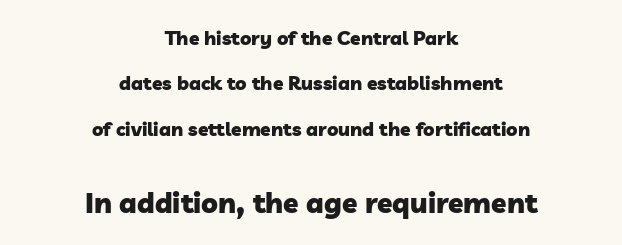
Q: Is the text bold? A: Yes.
Q: Is the typeface a serif or a sans-serif typeface? A: Sans-serif.
Q: Is the text underlined? A: No.
Q: How is the paragraph aligned? A: Centered.
Q: Is the spacing between letters normal or unusually wide? A: Normal.
Q: Is the spacing between lines tight, normal or loose? A: Loose.
Q: Which block of text is set in a larger size, the first (top) or the second (bottom)? A: The second (bottom) one.
Q: Width (condensed, normal, or wide)? A: Normal.
Q: Stroke contrast? A: Low.
Q: x-height? A: Medium.
Q: Monospaced? A: No.
